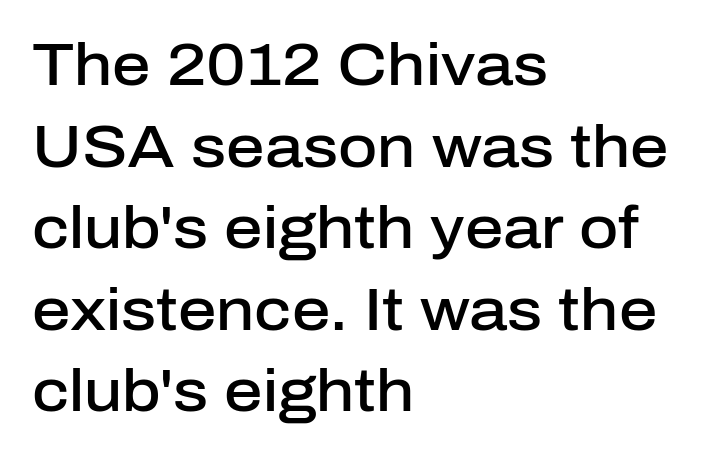
Do the characters align in a grid? No, the font is proportional. Posture: vertical. Serif or sans? Sans — the stroke terminals are bare. Is the letter spacing exaggerated? No — it looks like the ordinary default.
